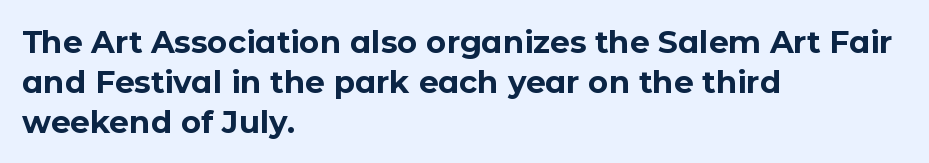
On the weight axis this lands at bold, roughly 700. What's the leading like? Ordinary, nothing unusual. Nope, no serifs anywhere on these letters. Casual observation: everything's shoved over to the left. Note the varied advance widths — an 'i' is clearly narrower than an 'm'. Clear beneath every line of the passage.
